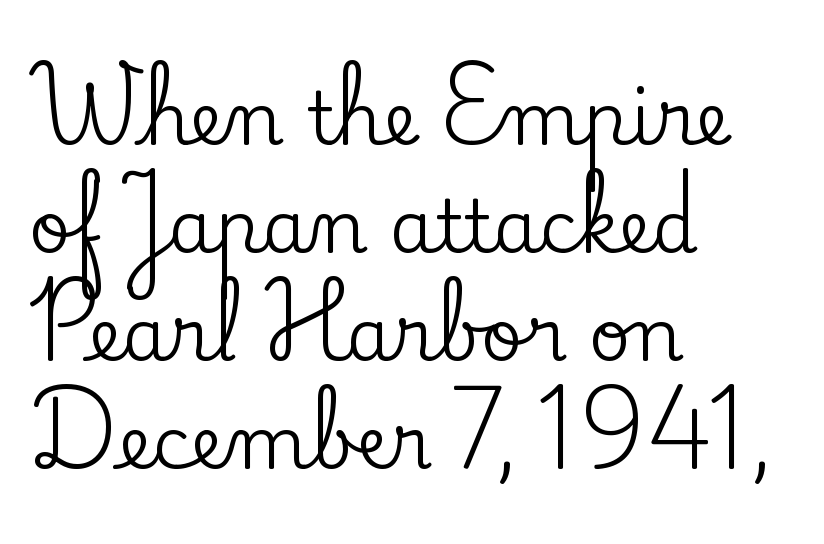
Vertical spacing — default. Caption: standard tracking, unaltered. The space directly below the letters is spotless. Varying glyph widths throughout — classic text-font behaviour. The lines are quadded left.
